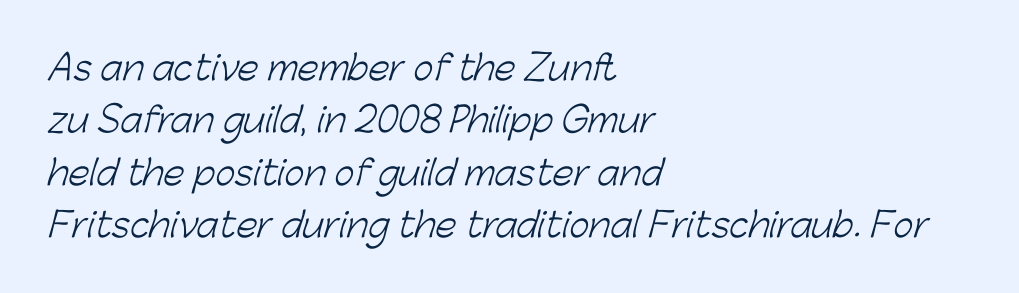
{"serif": "no", "bold": "no", "weight": "light", "width": "normal", "stroke_contrast": "low", "x_height": "medium", "monospaced": "no", "underline": "no", "align": "left", "line_spacing": "normal", "line_spacing_ratio": 1.54, "letter_spacing": "normal", "letter_spacing_em": 0.0, "glyph_px": 34}
